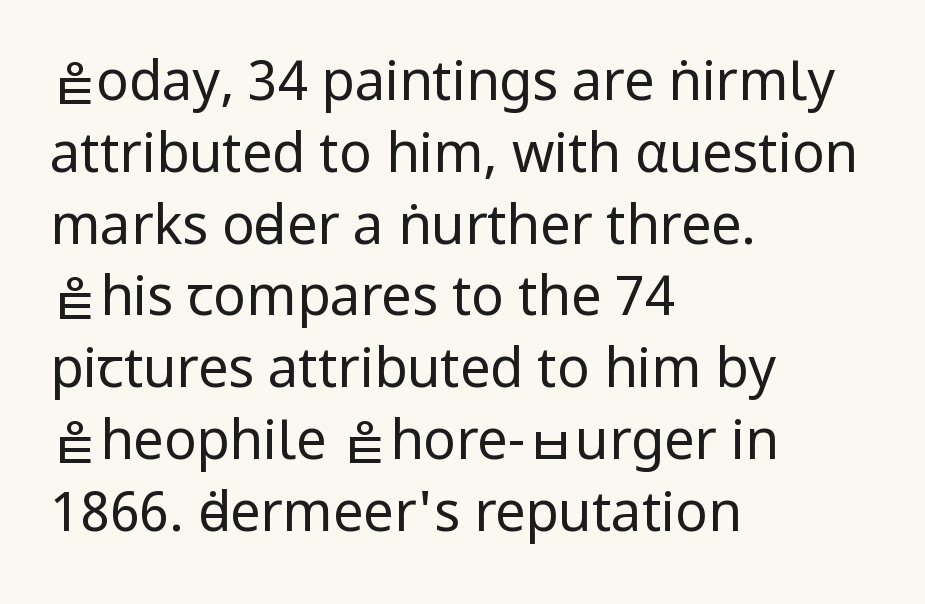
These lines are composed in type without serifs. Think standard paragraph weight, or any step lighter than that. Posture: straight, roman, zero tilt. Casual observation: everything's shoved over to the left. Regular leading. Quick note: underline off.
